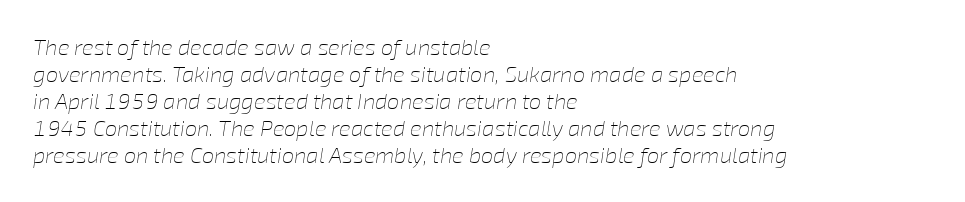
{"italic": "yes", "lean": "right", "slant_degrees": 8, "bold": "no", "underline": "no", "align": "left", "line_spacing_ratio": 1.23, "letter_spacing": "normal", "letter_spacing_em": 0.0, "glyph_px": 22}
